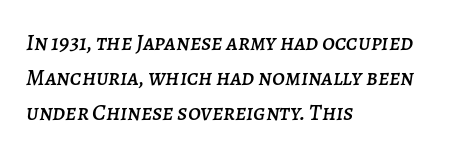
Q: Is the text italic (slanted)? A: Yes, it leans right by about 7 degrees.
Q: Is the text underlined? A: No.
Q: How is the paragraph aligned? A: Left-aligned.
Q: Is the spacing between letters normal or unusually wide? A: Normal.
Q: Is the spacing between lines tight, normal or loose? A: Normal.
